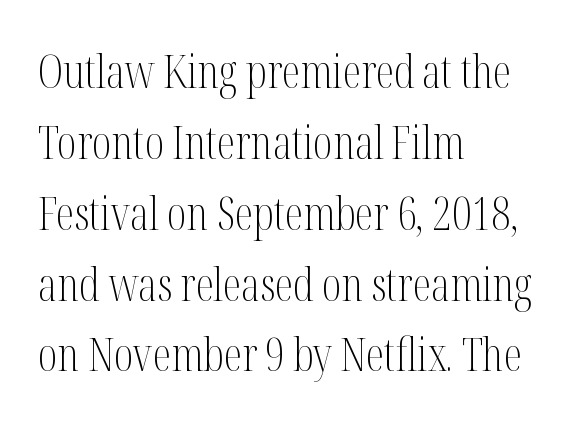
The image shows 46 px light, condensed serif type, upright; set left-aligned, normal line spacing (1.54x), normal letter spacing, not underlined; medium stroke contrast and a medium x-height.
